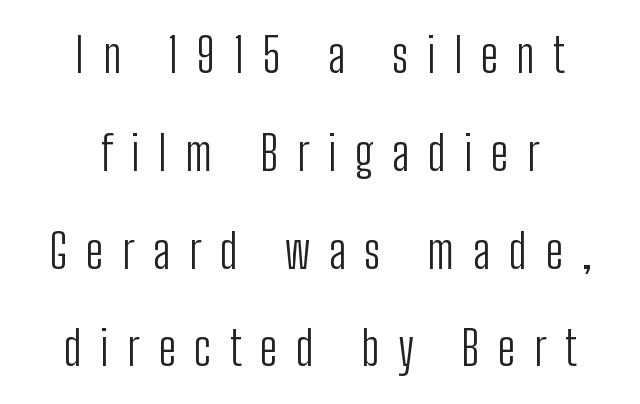
{"serif": "no", "italic": "no", "bold": "no", "weight": "light", "width": "condensed", "stroke_contrast": "low", "x_height": "medium", "monospaced": "no", "underline": "no", "align": "center", "line_spacing": "loose", "line_spacing_ratio": 2.08, "letter_spacing": "wide", "letter_spacing_em": 0.4, "glyph_px": 47}
